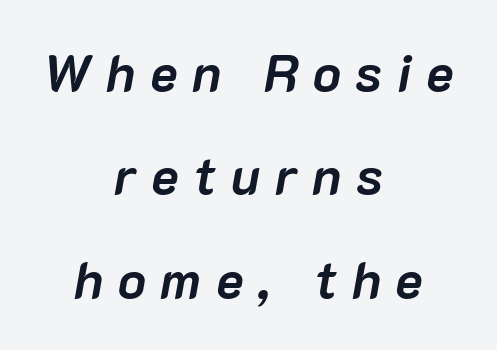
The image shows 52 px semibold type, italic (leaning right); set centered, loose line spacing (1.99x), unusually wide letter spacing (+0.28 em), not underlined; low stroke contrast and a medium x-height.
